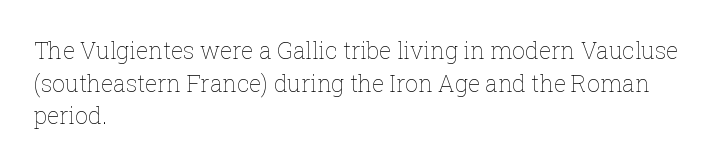
Q: Is the text bold? A: No.
Q: Is the text italic (slanted)? A: No, it is upright.
Q: Is the text underlined? A: No.
Q: How is the paragraph aligned? A: Left-aligned.
Q: Is the spacing between letters normal or unusually wide? A: Normal.
Q: Is the spacing between lines tight, normal or loose? A: Normal.
